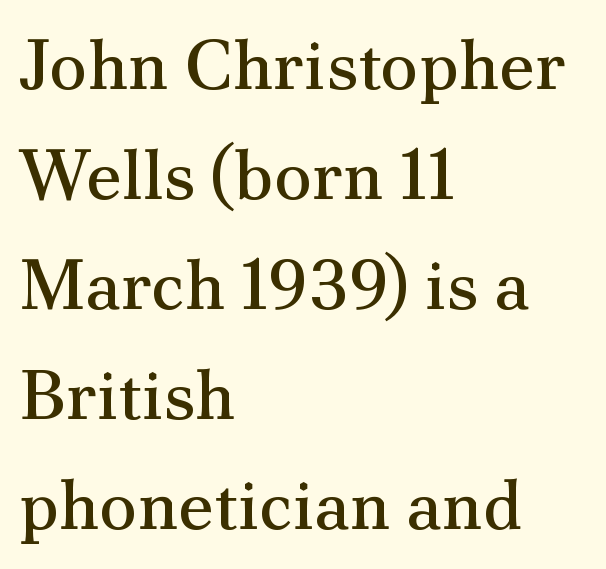
{"serif": "yes", "italic": "no", "bold": "no", "weight": "regular", "width": "normal", "stroke_contrast": "medium", "x_height": "small", "monospaced": "no", "underline": "no", "align": "left", "line_spacing": "normal", "line_spacing_ratio": 1.57, "letter_spacing": "normal", "letter_spacing_em": 0.0, "glyph_px": 70}
